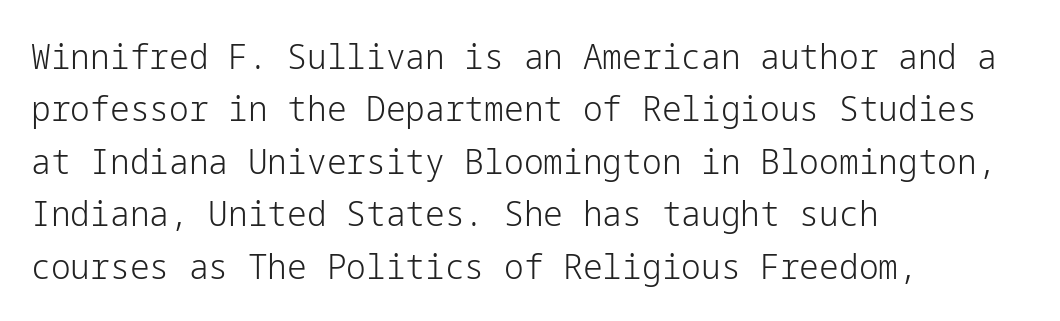
Underline: absent. There is no visible air inserted between adjacent glyphs. In terms of posture, this sample is upright. Reading down the column, the eye jumps a familiar distance to each next line. The characters are drawn with everyday or finer stroke widths.
